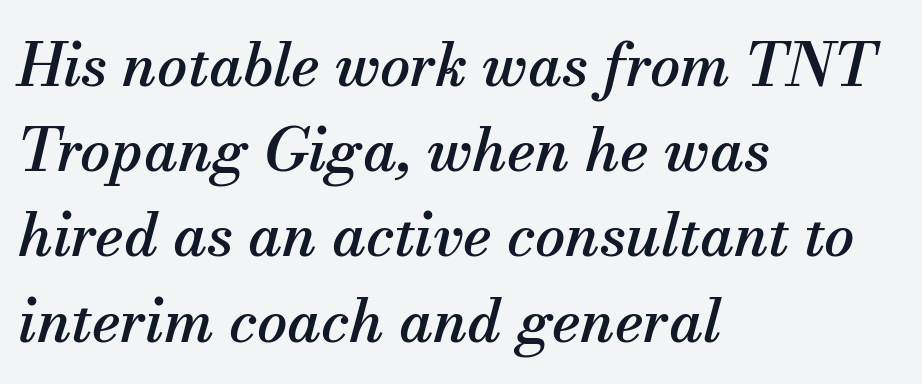
Q: Is the text italic (slanted)? A: Yes, it leans right by about 13 degrees.
Q: Is the typeface a serif or a sans-serif typeface? A: Serif.
Q: Is the text underlined? A: No.
Q: How is the paragraph aligned? A: Left-aligned.
Q: Is the spacing between letters normal or unusually wide? A: Normal.
Q: Is the spacing between lines tight, normal or loose? A: Normal.
Q: Width (condensed, normal, or wide)? A: Normal.
Q: Stroke contrast? A: Medium.
Q: x-height? A: Small.
Q: Monospaced? A: No.
